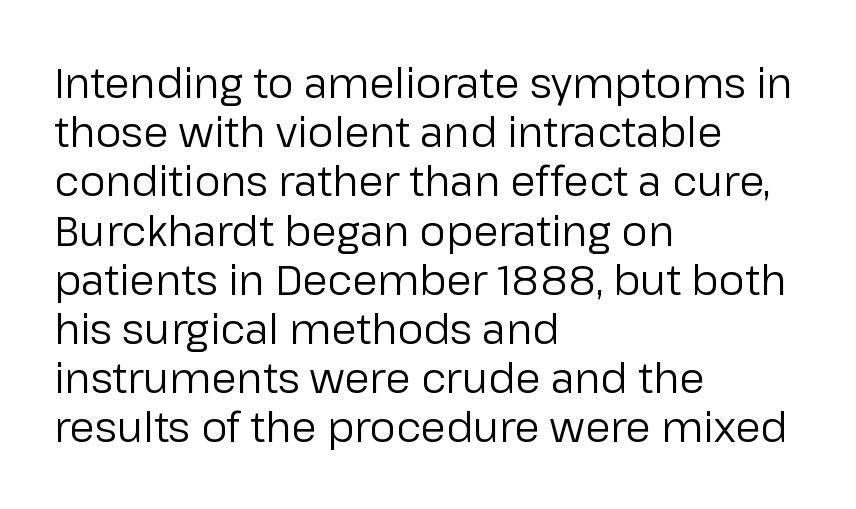
Q: Is the text bold? A: No.
Q: Is the text italic (slanted)? A: No, it is upright.
Q: Is the typeface a serif or a sans-serif typeface? A: Sans-serif.
Q: Is the text underlined? A: No.
Q: How is the paragraph aligned? A: Left-aligned.
Q: Is the spacing between letters normal or unusually wide? A: Normal.
Q: Width (condensed, normal, or wide)? A: Normal.
Q: Stroke contrast? A: Low.
Q: x-height? A: Medium.
Q: Monospaced? A: No.
